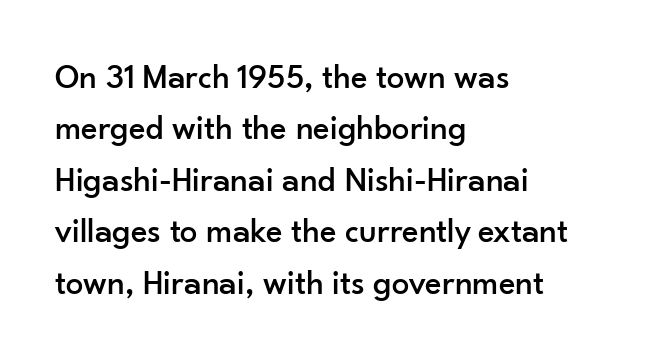
Observe the ordinary spacing: letters are neighbours, not strangers. Stroke terminals: plain, sans-serif. Nobody drew a line under any word here. The rag falls on the right side of this text block. The vertical gap from one line to the next is medium. The axis of the letterforms is exactly vertical.
